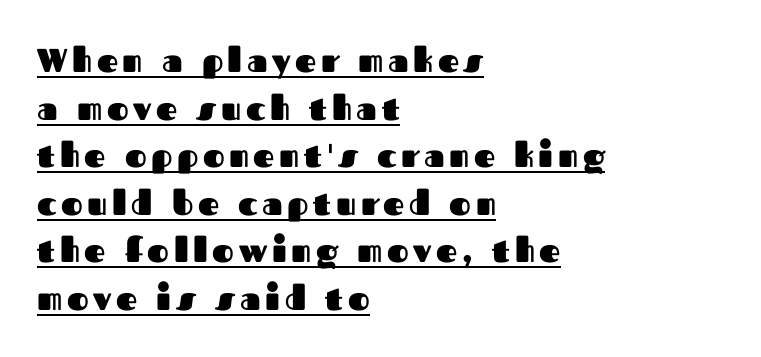
{"serif": "no", "italic": "no", "bold": "yes", "weight": "heavy", "width": "normal", "stroke_contrast": "medium", "x_height": "medium", "monospaced": "no", "underline": "yes", "align": "left", "line_spacing": "normal", "line_spacing_ratio": 1.44, "glyph_px": 33}
